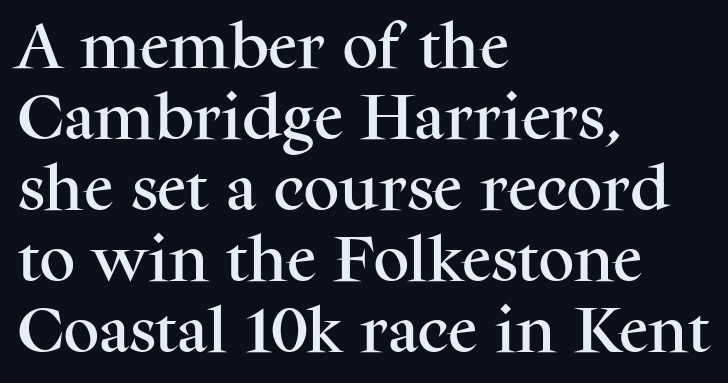
Q: Is the text italic (slanted)? A: No, it is upright.
Q: Is the typeface a serif or a sans-serif typeface? A: Serif.
Q: Is the text underlined? A: No.
Q: How is the paragraph aligned? A: Left-aligned.
Q: Is the spacing between letters normal or unusually wide? A: Normal.
Q: Is the spacing between lines tight, normal or loose? A: Normal.
Q: Width (condensed, normal, or wide)? A: Normal.
Q: Stroke contrast? A: Medium.
Q: x-height? A: Medium.
Q: Monospaced? A: No.
